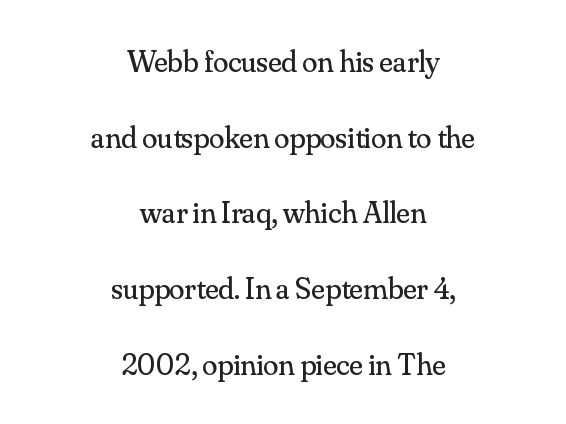
Rendered with straight, roman letterforms. Yep, those are serifs on the letters. The weight would be labelled regular, book, light, or lighter still. You could not count columns in this text — the font is proportionally spaced.
